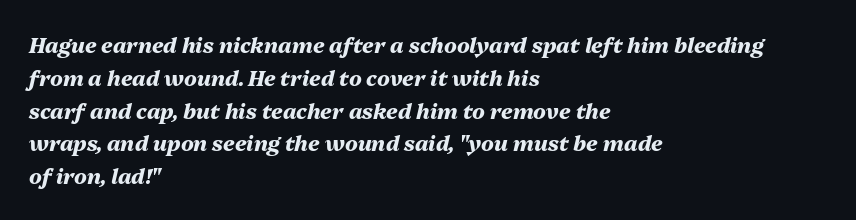
The image shows 21 px bold type, italic (leaning right); set left-aligned, normal line spacing (1.56x), normal letter spacing, not underlined.
